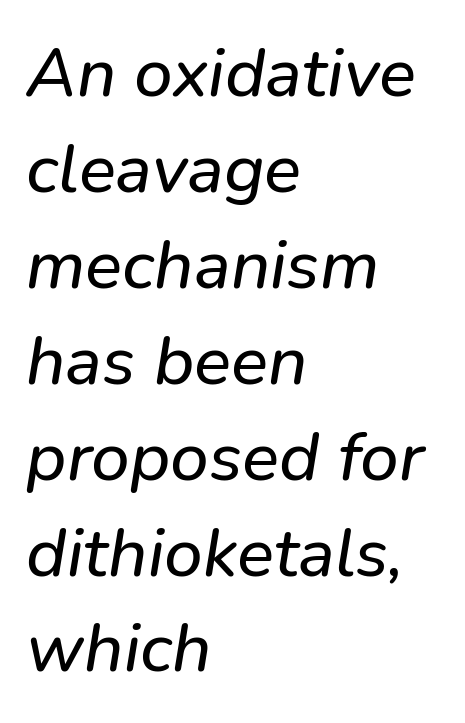
Grotesque or geometric, the face here clearly has no serifs. Note the varied advance widths — an 'i' is clearly narrower than an 'm'. No extra tracking has been applied to these lines. Check under the words: just untouched page. Compared with a centered layout, this one pins lines to the left instead. Interline gaps are of average width in this sample.
